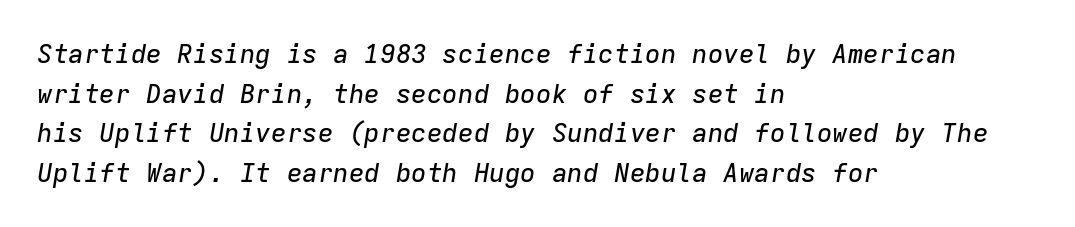
{"italic": "yes", "lean": "right", "slant_degrees": 9, "underline": "no", "align": "left", "line_spacing": "normal", "line_spacing_ratio": 1.52, "letter_spacing": "normal", "letter_spacing_em": 0.0, "glyph_px": 26}
